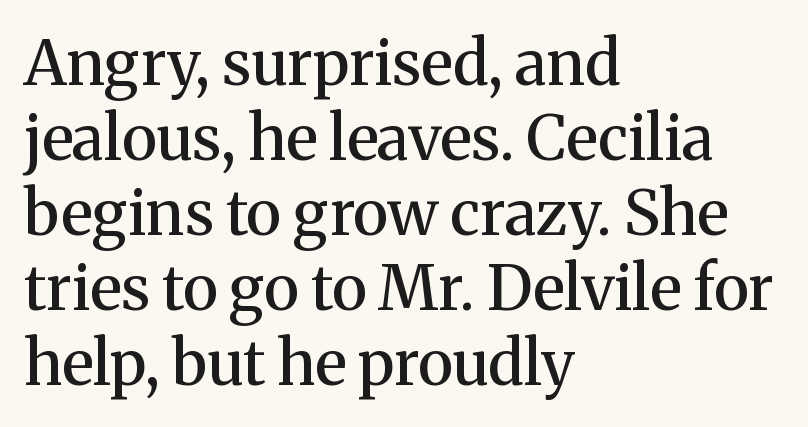
Is this a fixed-width face? No — the glyphs have proportional, varying widths. Quick note: underline off. Posture: vertical. Strokes here are thickened, but only to semibold level. Honestly, the letter spacing is just normal — you wouldn't notice it. The setting favours the left margin, as ordinary paragraphs usually do.
